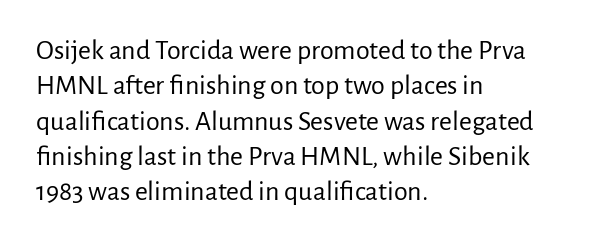
Each letter's strokes conclude bluntly, with no projecting serifs. Line starts are locked; line ends wander. This reads as an unemphasized weight, regular at the heaviest. Does extra space separate the letters? No, they use regular spacing.
